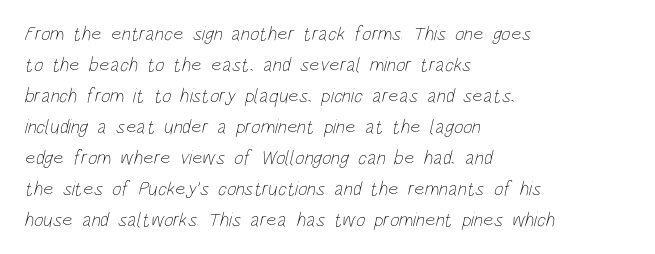
Q: Is the text bold? A: No.
Q: Is the text underlined? A: No.
Q: How is the paragraph aligned? A: Left-aligned.
Q: Is the spacing between letters normal or unusually wide? A: Normal.
Q: Is the spacing between lines tight, normal or loose? A: Normal.
